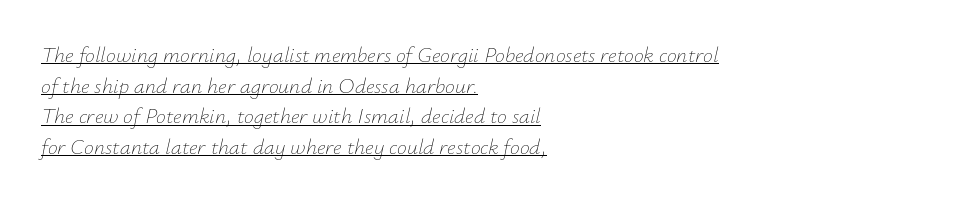
{"italic": "yes", "lean": "right", "slant_degrees": 12, "bold": "no", "underline": "yes", "align": "left", "line_spacing": "normal", "line_spacing_ratio": 1.39, "letter_spacing": "normal", "letter_spacing_em": 0.0, "glyph_px": 22}
